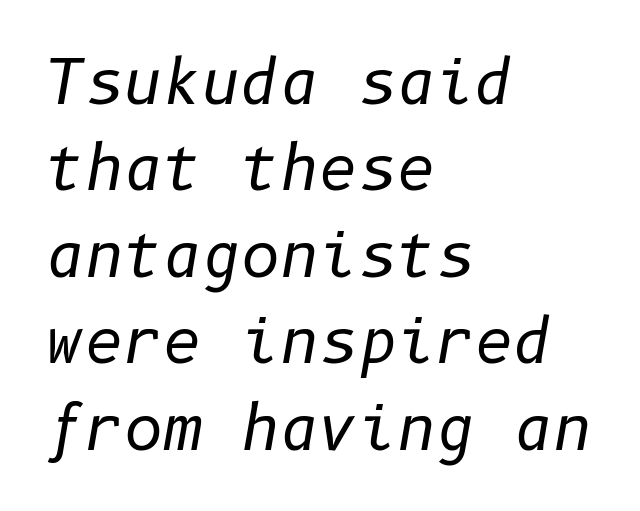
Q: Is the text bold? A: No.
Q: Is the text italic (slanted)? A: Yes, it leans right by about 10 degrees.
Q: Is the text underlined? A: No.
Q: How is the paragraph aligned? A: Left-aligned.
Q: Is the spacing between letters normal or unusually wide? A: Normal.
Q: Is the spacing between lines tight, normal or loose? A: Normal.
Q: Width (condensed, normal, or wide)? A: Normal.
Q: Stroke contrast? A: Low.
Q: x-height? A: Medium.
